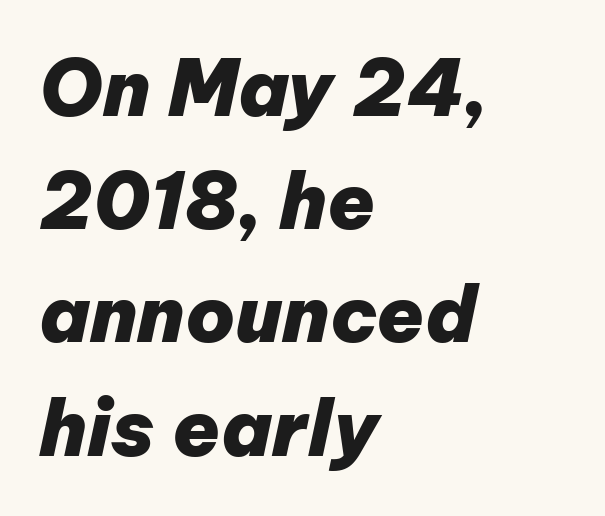
Q: Is the text bold? A: Yes.
Q: Is the text italic (slanted)? A: Yes, it leans right by about 12 degrees.
Q: Is the text underlined? A: No.
Q: How is the paragraph aligned? A: Left-aligned.
Q: Is the spacing between letters normal or unusually wide? A: Normal.
Q: Is the spacing between lines tight, normal or loose? A: Normal.
Q: Width (condensed, normal, or wide)? A: Normal.
Q: Stroke contrast? A: Low.
Q: x-height? A: Medium.
Q: Monospaced? A: No.
